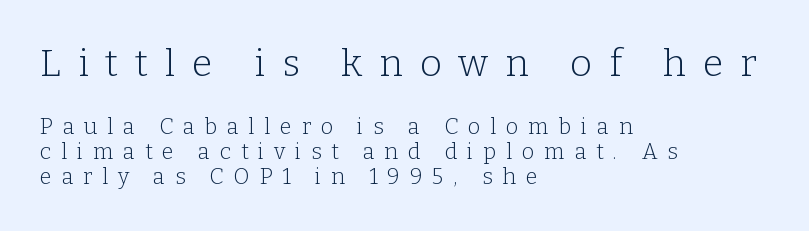
Q: Is the text bold? A: No.
Q: Is the text italic (slanted)? A: No, it is upright.
Q: Is the typeface a serif or a sans-serif typeface? A: Serif.
Q: Is the text underlined? A: No.
Q: How is the paragraph aligned? A: Left-aligned.
Q: Is the spacing between letters normal or unusually wide? A: Unusually wide.
Q: Is the spacing between lines tight, normal or loose? A: Tight.
Q: Which block of text is set in a larger size, the first (top) or the second (bottom)? A: The first (top) one.
Q: Width (condensed, normal, or wide)? A: Normal.
Q: Stroke contrast? A: Low.
Q: x-height? A: Medium.
Q: Monospaced? A: No.
